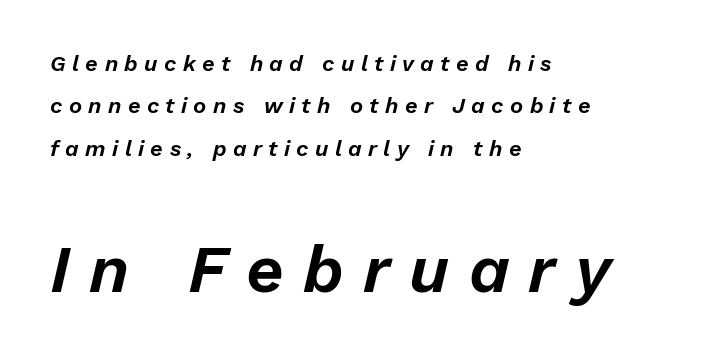
Q: Is the text italic (slanted)? A: Yes, it leans right by about 13 degrees.
Q: Is the text underlined? A: No.
Q: How is the paragraph aligned? A: Left-aligned.
Q: Is the spacing between letters normal or unusually wide? A: Unusually wide.
Q: Is the spacing between lines tight, normal or loose? A: Loose.
Q: Which block of text is set in a larger size, the first (top) or the second (bottom)? A: The second (bottom) one.
Q: Width (condensed, normal, or wide)? A: Normal.
Q: Stroke contrast? A: Low.
Q: x-height? A: Medium.
Q: Monospaced? A: No.
